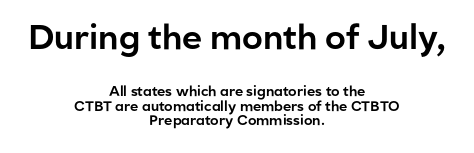
Q: Is the text italic (slanted)? A: No, it is upright.
Q: Is the typeface a serif or a sans-serif typeface? A: Sans-serif.
Q: Is the text underlined? A: No.
Q: How is the paragraph aligned? A: Centered.
Q: Is the spacing between letters normal or unusually wide? A: Normal.
Q: Is the spacing between lines tight, normal or loose? A: Tight.
Q: Which block of text is set in a larger size, the first (top) or the second (bottom)? A: The first (top) one.
Q: Width (condensed, normal, or wide)? A: Normal.
Q: Stroke contrast? A: Low.
Q: x-height? A: Medium.
Q: Monospaced? A: No.
